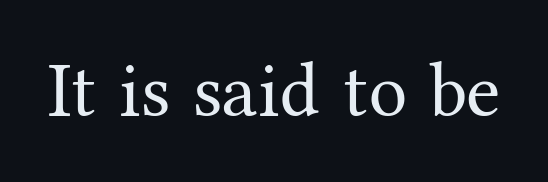
The space directly below the letters is spotless. The typeface chosen for these lines features serifs. Words appear dense and cohesive because spacing is normal. Is this a fixed-width face? No — the glyphs have proportional, varying widths. When letters stand straight like this, we call the style roman or upright. The letters look calm and open, with moderate or lighter stems.
